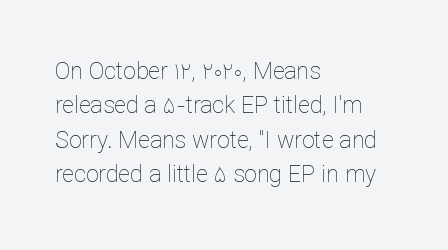
{"italic": "no", "bold": "no", "underline": "no", "align": "left", "line_spacing": "normal", "line_spacing_ratio": 1.49, "letter_spacing": "normal", "letter_spacing_em": 0.0, "glyph_px": 23}
